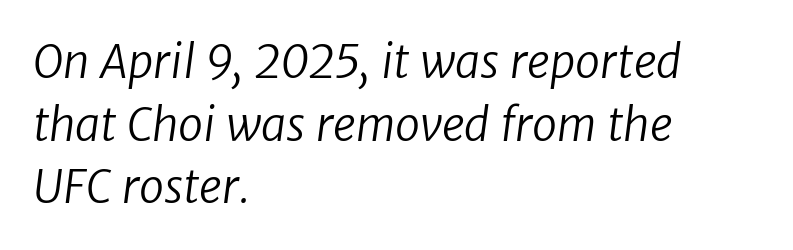
The image shows 45 px regular-weight sans-serif type; set left-aligned, normal line spacing (1.39x), normal letter spacing, not underlined; low stroke contrast and a medium x-height.
